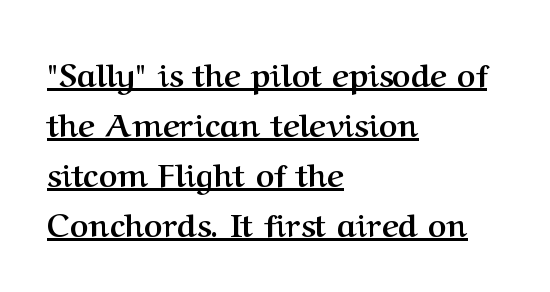
Q: Is the text bold? A: Yes.
Q: Is the text italic (slanted)? A: No, it is upright.
Q: Is the typeface a serif or a sans-serif typeface? A: Serif.
Q: Is the text underlined? A: Yes.
Q: How is the paragraph aligned? A: Left-aligned.
Q: Is the spacing between letters normal or unusually wide? A: Normal.
Q: Is the spacing between lines tight, normal or loose? A: Normal.
Q: Width (condensed, normal, or wide)? A: Normal.
Q: Stroke contrast? A: Medium.
Q: x-height? A: Medium.
Q: Monospaced? A: No.
